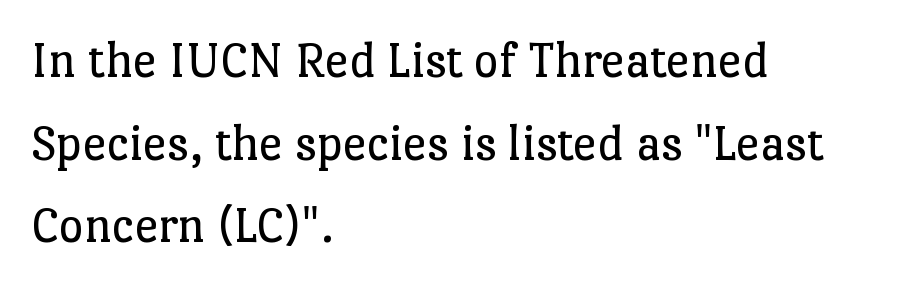
Q: Is the text bold? A: No.
Q: Is the text italic (slanted)? A: No, it is upright.
Q: Is the typeface a serif or a sans-serif typeface? A: Serif.
Q: Is the text underlined? A: No.
Q: How is the paragraph aligned? A: Left-aligned.
Q: Is the spacing between letters normal or unusually wide? A: Normal.
Q: Is the spacing between lines tight, normal or loose? A: Normal.
Q: Width (condensed, normal, or wide)? A: Normal.
Q: Stroke contrast? A: Low.
Q: x-height? A: Medium.
Q: Monospaced? A: No.
